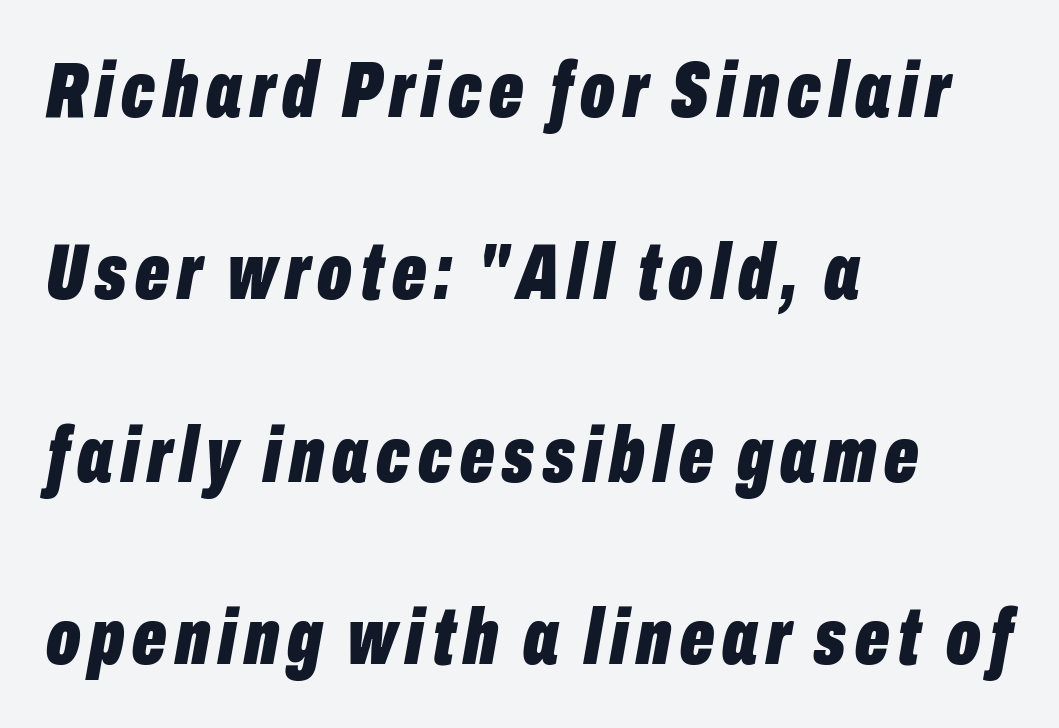
Quick note: italic. On the weight axis this lands at bold, roughly 700. Character widths vary here, with narrow letters taking less room than wide ones. Underline: absent.
